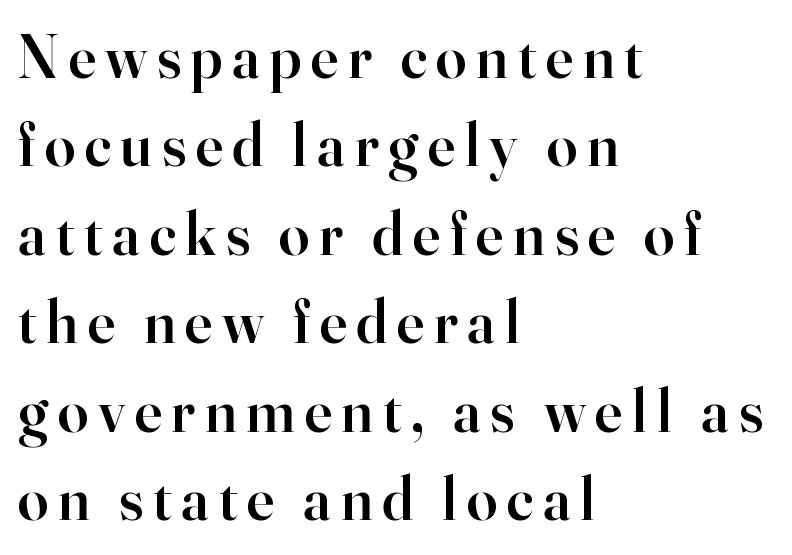
Letterform terminals end in serifs throughout the passage. A clean baseline with only descenders dipping below it. The leading is moderate, giving the passage an even texture. Which margin do the lines hug? The left one — the right edge is uneven. Each letter keeps its own natural width here, so spacing adapts to shape. Do the letters lean? They stand straight.
